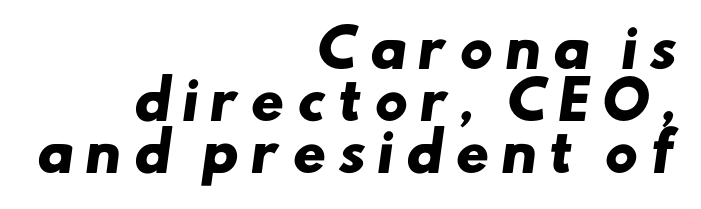
Q: Is the text bold? A: Yes.
Q: Is the typeface a serif or a sans-serif typeface? A: Sans-serif.
Q: Is the text underlined? A: No.
Q: How is the paragraph aligned? A: Right-aligned.
Q: Is the spacing between letters normal or unusually wide? A: Unusually wide.
Q: Is the spacing between lines tight, normal or loose? A: Tight.
Q: Width (condensed, normal, or wide)? A: Wide.
Q: Stroke contrast? A: Low.
Q: x-height? A: Small.
Q: Monospaced? A: No.
